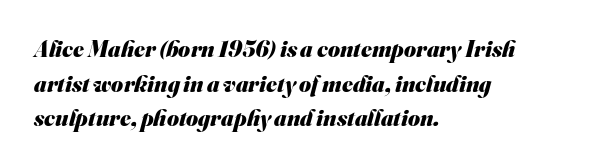
The image shows 23 px bold type; set left-aligned, normal line spacing (1.51x), normal letter spacing, not underlined.
